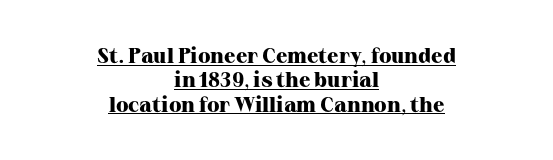
The image shows 21 px bold type, upright; set centered, line spacing 1.16x, normal letter spacing, underlined.
